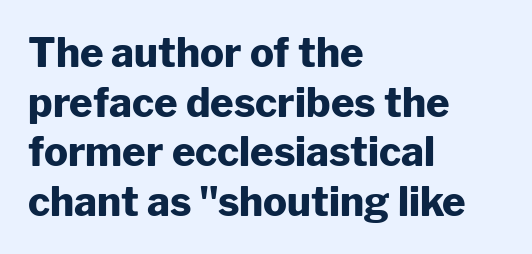
Q: Is the text bold? A: Yes.
Q: Is the text italic (slanted)? A: No, it is upright.
Q: Is the typeface a serif or a sans-serif typeface? A: Sans-serif.
Q: Is the text underlined? A: No.
Q: How is the paragraph aligned? A: Left-aligned.
Q: Is the spacing between letters normal or unusually wide? A: Normal.
Q: Width (condensed, normal, or wide)? A: Normal.
Q: Stroke contrast? A: Low.
Q: x-height? A: Medium.
Q: Monospaced? A: No.
